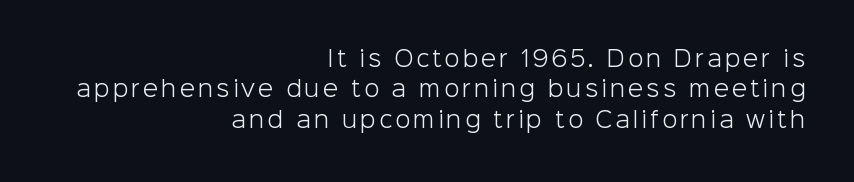
The image shows 22 px text type, upright; set right-aligned, normal line spacing (1.38x), not underlined.
